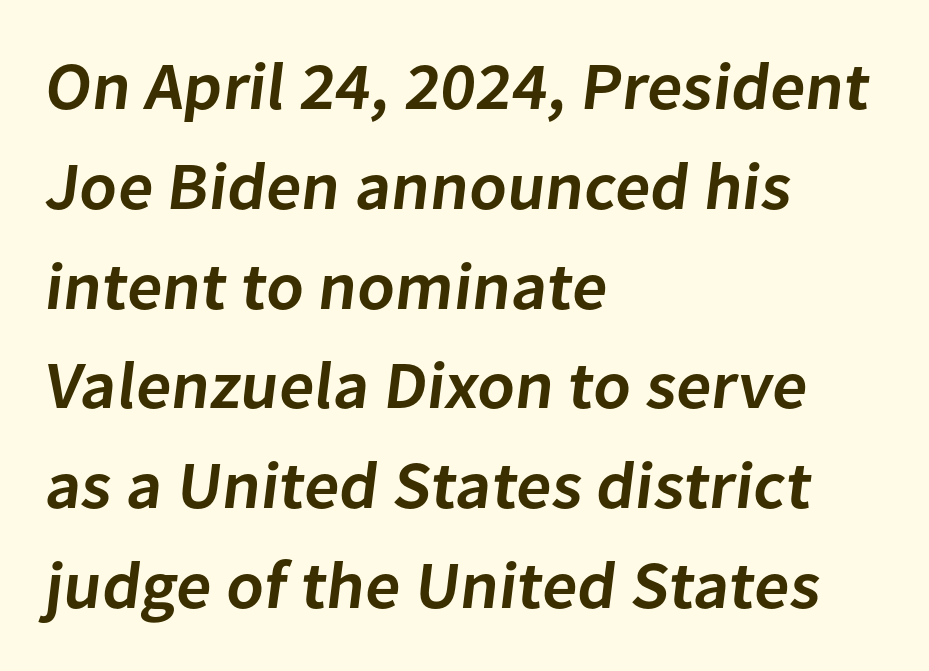
Q: Is the text bold? A: Semi-bold.
Q: Is the typeface a serif or a sans-serif typeface? A: Sans-serif.
Q: Is the text underlined? A: No.
Q: How is the paragraph aligned? A: Left-aligned.
Q: Is the spacing between letters normal or unusually wide? A: Normal.
Q: Is the spacing between lines tight, normal or loose? A: Normal.
Q: Width (condensed, normal, or wide)? A: Normal.
Q: Stroke contrast? A: Low.
Q: x-height? A: Medium.
Q: Monospaced? A: No.
